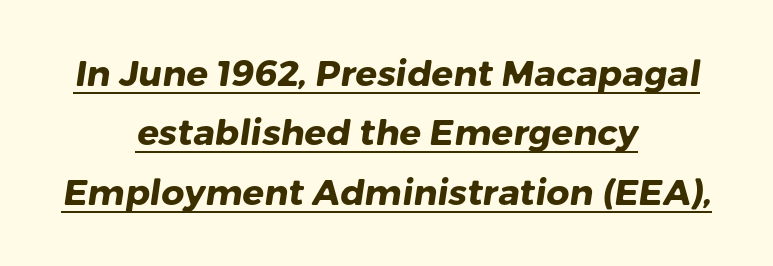
{"serif": "no", "bold": "yes", "weight": "heavy", "width": "normal", "stroke_contrast": "low", "x_height": "medium", "monospaced": "no", "underline": "yes", "align": "center", "line_spacing": "normal", "line_spacing_ratio": 1.65, "letter_spacing": "normal", "letter_spacing_em": 0.0, "glyph_px": 36}
